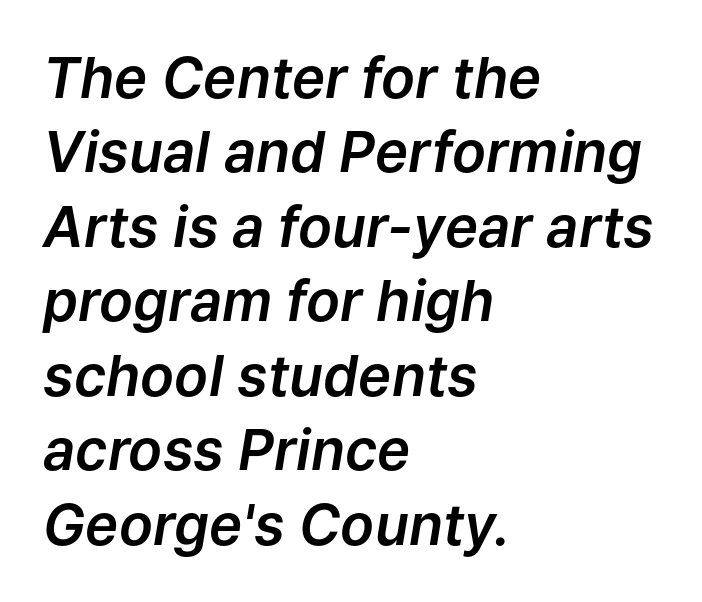
Notice how descenders clear the ascenders below comfortably — that's standard leading. Every row of glyphs begins at an identical x-position on the left. Each row of text sits above clean, open space. The passage shown leans; its letterforms are oblique. Words appear dense and cohesive because spacing is normal.
